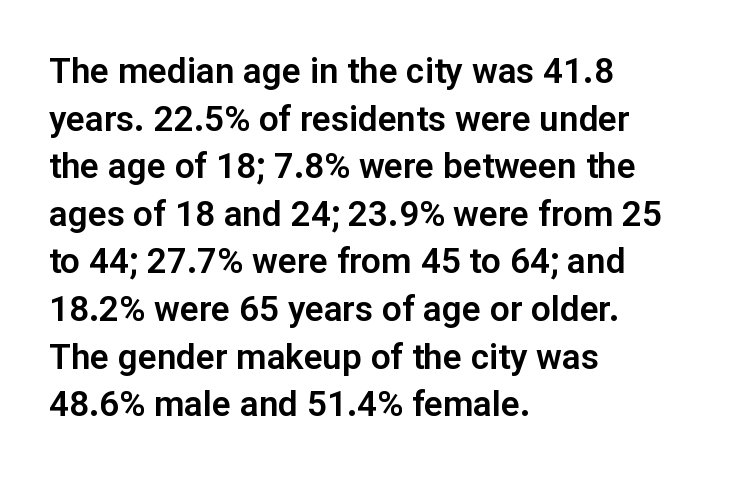
The image shows 35 px sans-serif type, upright; set left-aligned, normal line spacing (1.36x), normal letter spacing, not underlined; low stroke contrast and a medium x-height.
